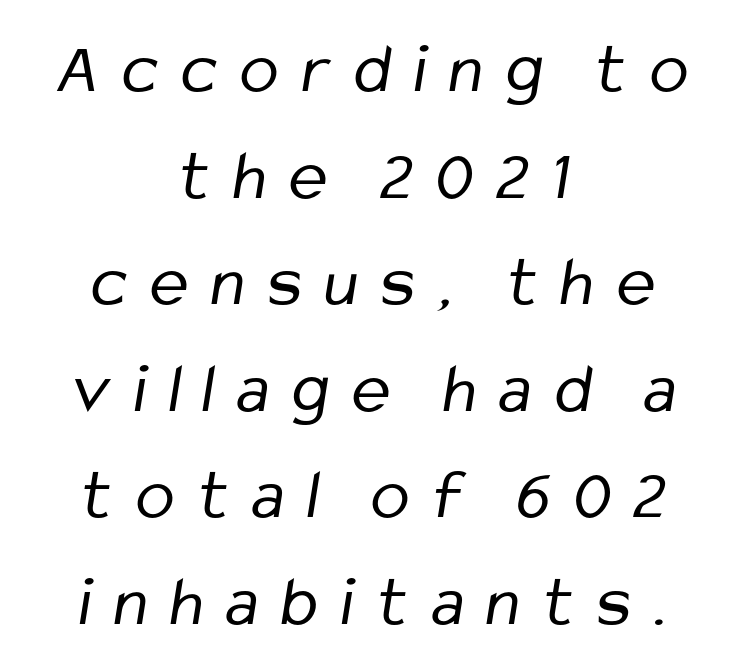
The image shows 72 px regular-weight, condensed sans-serif type; set centered, normal line spacing (1.48x), unusually wide letter spacing (+0.32 em), not underlined; low stroke contrast and a medium x-height.
